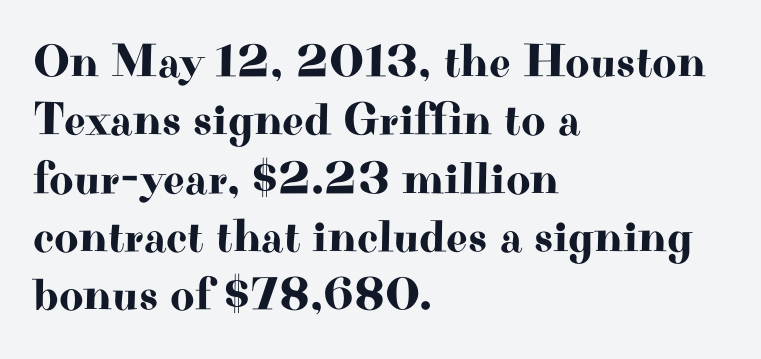
Q: Is the text italic (slanted)? A: No, it is upright.
Q: Is the typeface a serif or a sans-serif typeface? A: Serif.
Q: Is the text underlined? A: No.
Q: How is the paragraph aligned? A: Left-aligned.
Q: Is the spacing between letters normal or unusually wide? A: Normal.
Q: Width (condensed, normal, or wide)? A: Wide.
Q: Stroke contrast? A: High.
Q: x-height? A: Small.
Q: Monospaced? A: No.
